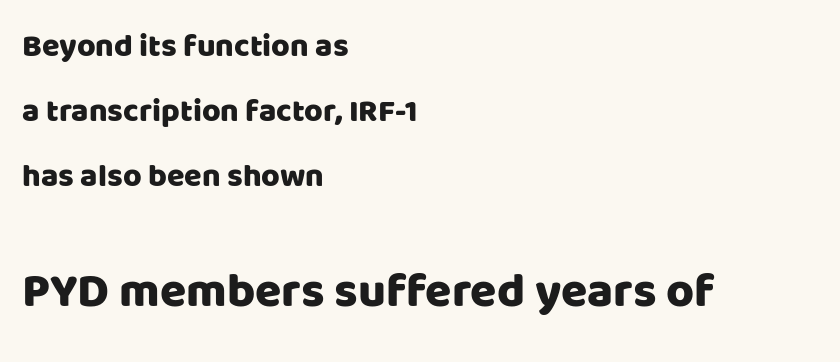
Q: Is the text italic (slanted)? A: No, it is upright.
Q: Is the typeface a serif or a sans-serif typeface? A: Sans-serif.
Q: Is the text underlined? A: No.
Q: How is the paragraph aligned? A: Left-aligned.
Q: Is the spacing between letters normal or unusually wide? A: Normal.
Q: Is the spacing between lines tight, normal or loose? A: Loose.
Q: Which block of text is set in a larger size, the first (top) or the second (bottom)? A: The second (bottom) one.
Q: Width (condensed, normal, or wide)? A: Normal.
Q: Stroke contrast? A: Low.
Q: x-height? A: Large.
Q: Monospaced? A: No.
